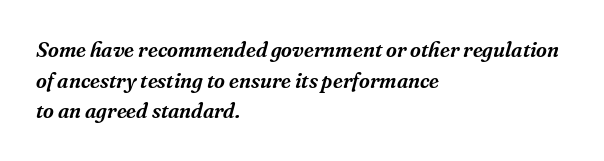
Q: Is the text italic (slanted)? A: Yes, it leans right by about 16 degrees.
Q: Is the text underlined? A: No.
Q: How is the paragraph aligned? A: Left-aligned.
Q: Is the spacing between letters normal or unusually wide? A: Normal.
Q: Is the spacing between lines tight, normal or loose? A: Normal.
